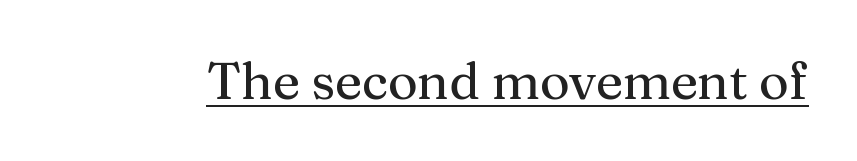
{"serif": "yes", "italic": "no", "width": "normal", "stroke_contrast": "medium", "x_height": "medium", "monospaced": "no", "underline": "yes", "letter_spacing": "normal", "letter_spacing_em": 0.0, "glyph_px": 51}
